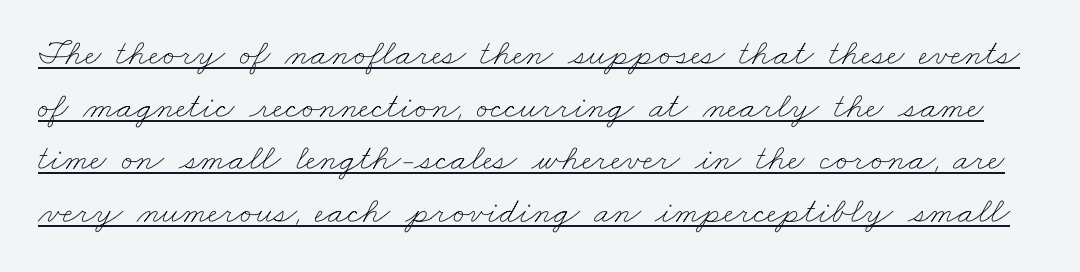
{"bold": "no", "weight": "thin", "width": "wide", "stroke_contrast": "low", "x_height": "small", "monospaced": "no", "underline": "yes", "line_spacing": "normal", "line_spacing_ratio": 1.42, "letter_spacing": "normal", "letter_spacing_em": 0.0, "glyph_px": 37}
